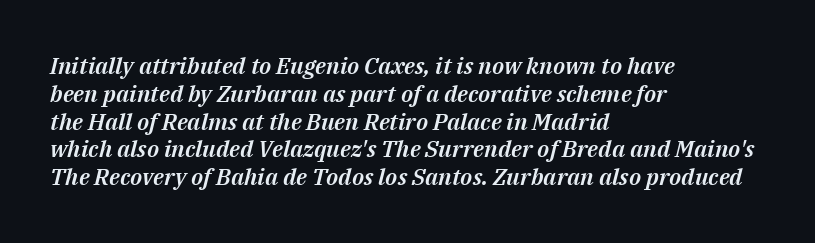
The image shows 23 px text type, italic (leaning right); set left-aligned, line spacing 1.21x, normal letter spacing, not underlined.
